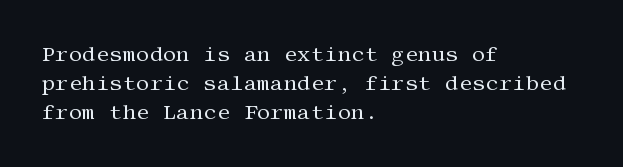
{"italic": "no", "bold": "no", "underline": "no", "align": "left", "line_spacing": "normal", "line_spacing_ratio": 1.37, "letter_spacing": "normal", "letter_spacing_em": 0.0, "glyph_px": 21}
